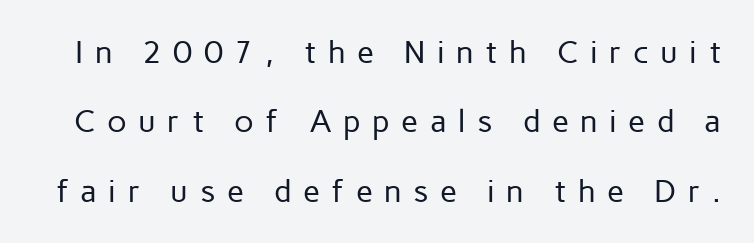
Q: Is the text bold? A: No.
Q: Is the text italic (slanted)? A: No, it is upright.
Q: Is the typeface a serif or a sans-serif typeface? A: Sans-serif.
Q: Is the text underlined? A: No.
Q: Is the spacing between letters normal or unusually wide? A: Unusually wide.
Q: Is the spacing between lines tight, normal or loose? A: Loose.
Q: Width (condensed, normal, or wide)? A: Normal.
Q: Stroke contrast? A: Low.
Q: x-height? A: Medium.
Q: Monospaced? A: No.
